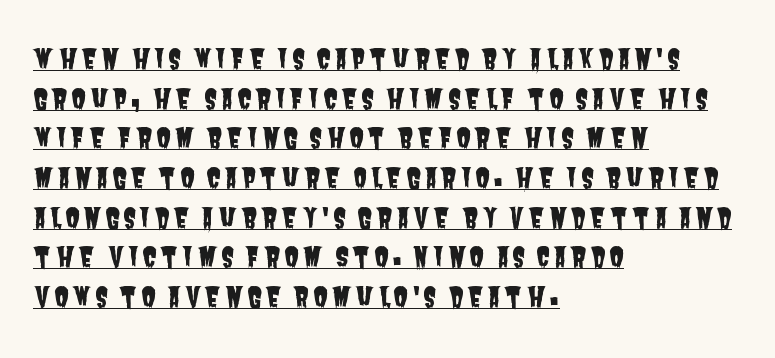
{"underline": "yes", "align": "left", "line_spacing": "normal", "line_spacing_ratio": 1.47, "glyph_px": 27}
